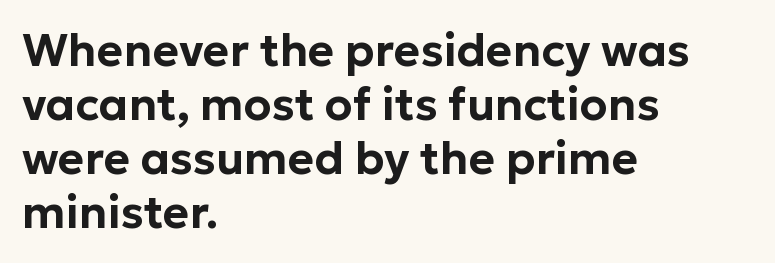
Q: Is the text italic (slanted)? A: No, it is upright.
Q: Is the typeface a serif or a sans-serif typeface? A: Sans-serif.
Q: Is the text underlined? A: No.
Q: How is the paragraph aligned? A: Left-aligned.
Q: Is the spacing between letters normal or unusually wide? A: Normal.
Q: Width (condensed, normal, or wide)? A: Normal.
Q: Stroke contrast? A: Low.
Q: x-height? A: Medium.
Q: Monospaced? A: No.
